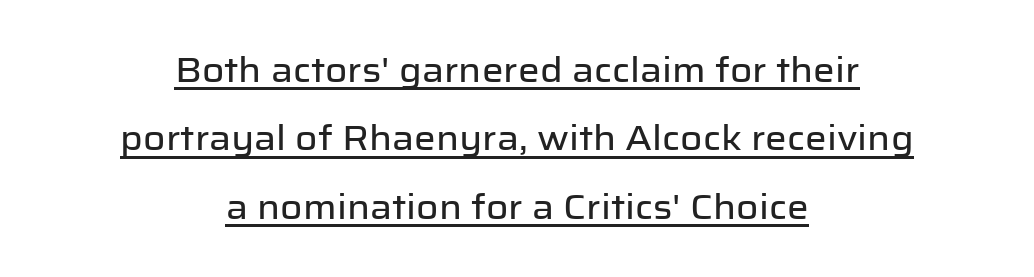
{"serif": "no", "italic": "no", "width": "normal", "stroke_contrast": "low", "x_height": "medium", "monospaced": "no", "underline": "yes", "align": "center", "line_spacing": "loose", "line_spacing_ratio": 2.01, "letter_spacing": "normal", "letter_spacing_em": 0.0, "glyph_px": 34}
